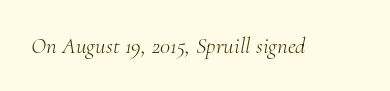
The image shows 23 px text type, italic (leaning right); set normal letter spacing, not underlined.
